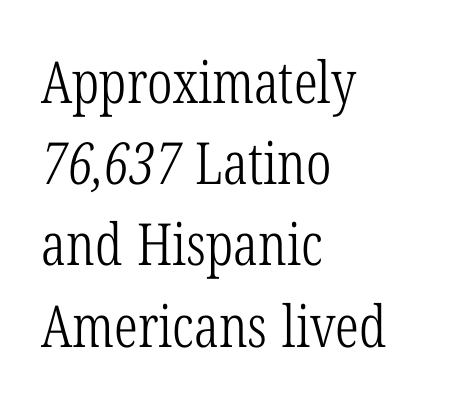
Q: Is the text bold? A: No.
Q: Is the typeface a serif or a sans-serif typeface? A: Serif.
Q: Is the text underlined? A: No.
Q: How is the paragraph aligned? A: Left-aligned.
Q: Is the spacing between letters normal or unusually wide? A: Normal.
Q: Is the spacing between lines tight, normal or loose? A: Normal.
Q: Width (condensed, normal, or wide)? A: Condensed.
Q: Stroke contrast? A: Low.
Q: x-height? A: Medium.
Q: Monospaced? A: No.
